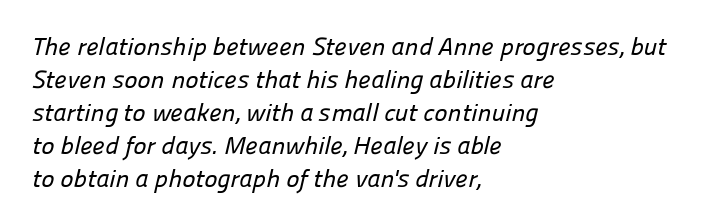
Q: Is the text underlined? A: No.
Q: How is the paragraph aligned? A: Left-aligned.
Q: Is the spacing between letters normal or unusually wide? A: Normal.
Q: Is the spacing between lines tight, normal or loose? A: Normal.
